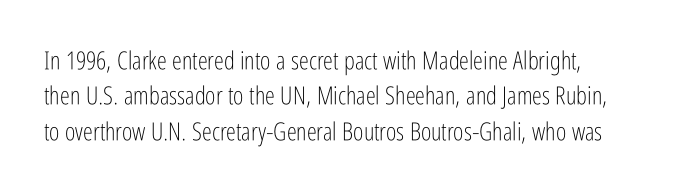
Plain, unruled lines of type. Is the type heavy? It reads as light-to-regular instead. Interline gaps are of average width in this sample. In terms of posture, this sample is upright. These lines are set flush left with a ragged right edge. Nothing unusual about the tracking: characters are spaced as the font intends.
